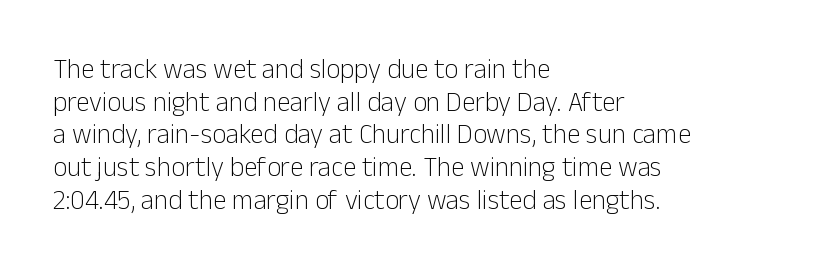
Q: Is the text bold? A: No.
Q: Is the text italic (slanted)? A: No, it is upright.
Q: Is the text underlined? A: No.
Q: How is the paragraph aligned? A: Left-aligned.
Q: Is the spacing between letters normal or unusually wide? A: Normal.
